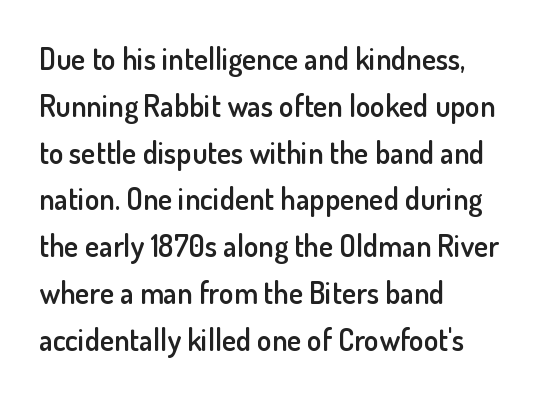
{"serif": "no", "italic": "no", "bold": "semi", "weight": "semibold", "width": "normal", "stroke_contrast": "low", "x_height": "small", "monospaced": "no", "underline": "no", "align": "left", "line_spacing": "normal", "line_spacing_ratio": 1.56, "letter_spacing": "normal", "letter_spacing_em": 0.0, "glyph_px": 30}
